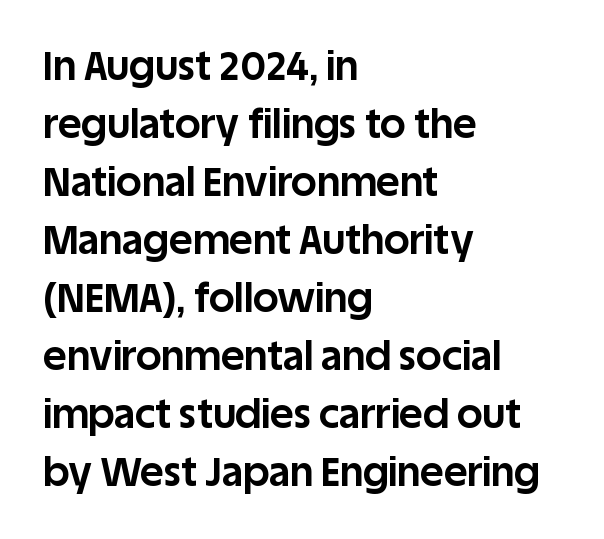
The image shows 40 px bold sans-serif type, upright; set left-aligned, normal line spacing (1.45x), normal letter spacing, not underlined; low stroke contrast and a large x-height.
